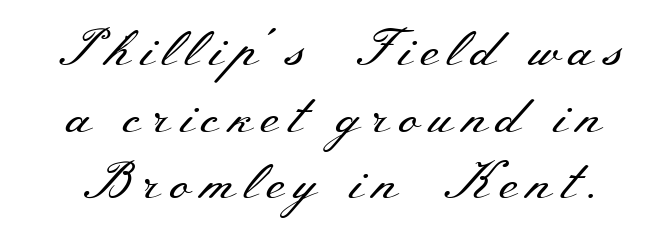
{"serif": "yes", "bold": "no", "weight": "regular", "width": "wide", "stroke_contrast": "medium", "x_height": "small", "monospaced": "no", "underline": "no", "line_spacing": "normal", "line_spacing_ratio": 1.28, "glyph_px": 52}
